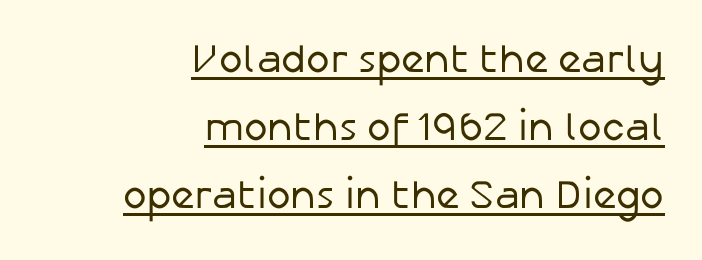
{"serif": "no", "italic": "no", "bold": "no", "weight": "regular", "width": "normal", "stroke_contrast": "low", "x_height": "medium", "monospaced": "no", "underline": "yes", "align": "right", "line_spacing": "normal", "line_spacing_ratio": 1.7, "letter_spacing": "normal", "letter_spacing_em": 0.0, "glyph_px": 40}
